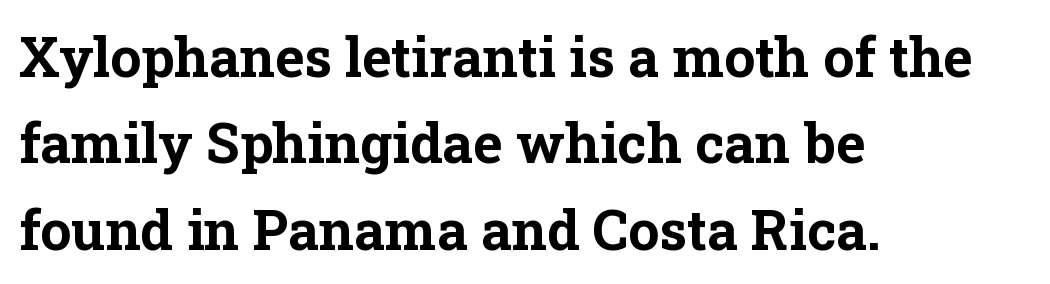
Line beginnings align vertically; line endings do not. The passage shown is typeset with a serif family. The letters advance in unequal steps, a hallmark of proportional type. The rendering keeps characters at their native spacing. This sample uses an upright cut, with every glyph sitting square on the baseline.
